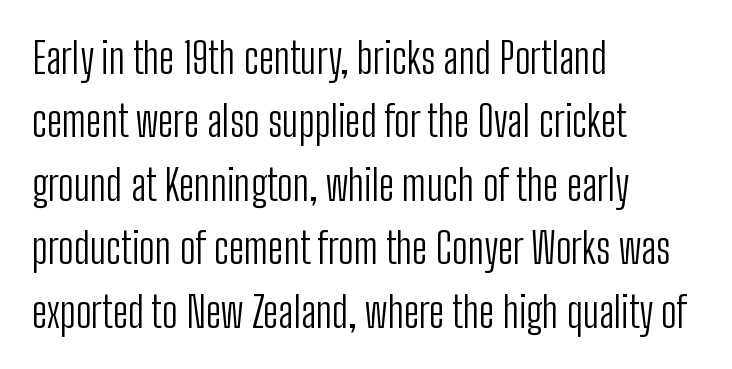
The image shows 42 px light, condensed sans-serif type, upright; set left-aligned, normal line spacing (1.51x), normal letter spacing, not underlined; low stroke contrast and a medium x-height.
